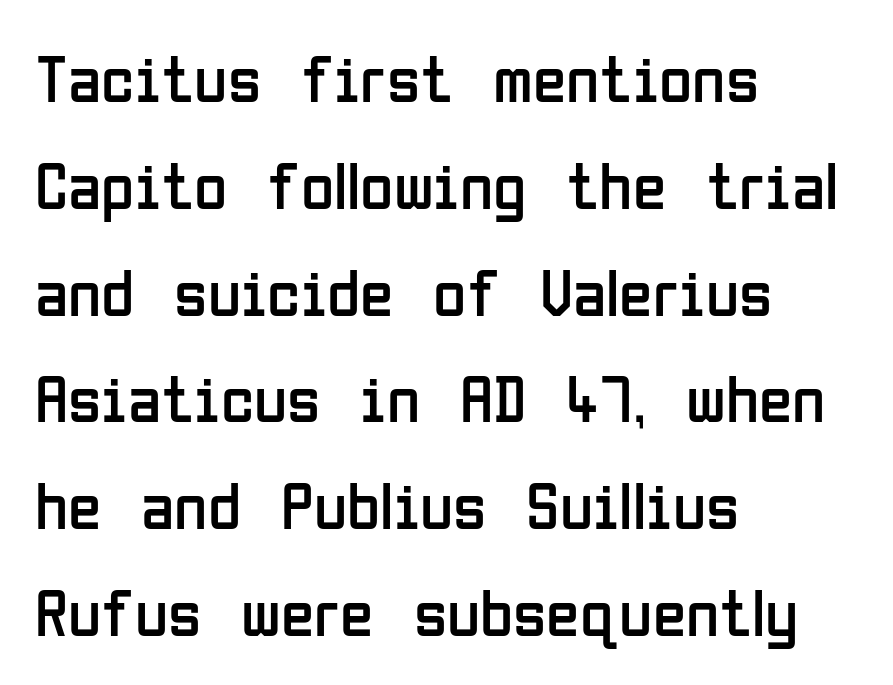
{"serif": "no", "italic": "no", "bold": "no", "weight": "regular", "width": "condensed", "stroke_contrast": "low", "x_height": "medium", "monospaced": "no", "underline": "no", "align": "left", "line_spacing": "normal", "line_spacing_ratio": 1.57, "letter_spacing": "normal", "letter_spacing_em": 0.0, "glyph_px": 68}
